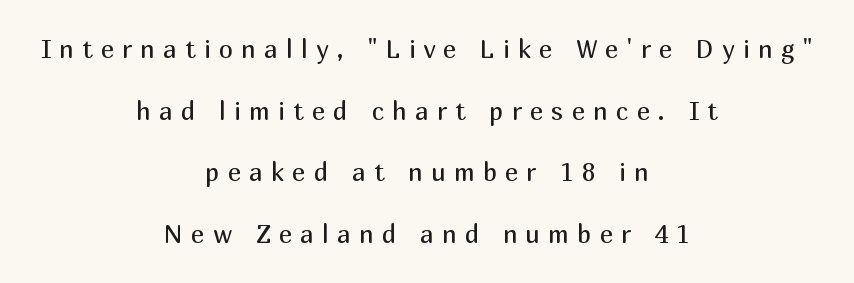
Bold? No — there's no thickening of the strokes. Each word looks stretched out because of the extra space between its letters. Check the space under the baseline: it is left empty. Notice how the stems are strictly vertical — no italics here.
